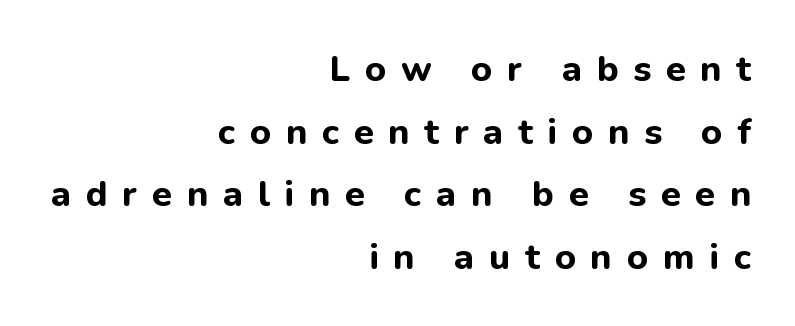
{"serif": "no", "italic": "no", "bold": "yes", "weight": "bold", "width": "normal", "stroke_contrast": "low", "x_height": "medium", "monospaced": "no", "underline": "no", "align": "right", "line_spacing_ratio": 1.74, "letter_spacing": "wide", "letter_spacing_em": 0.41, "glyph_px": 36}
